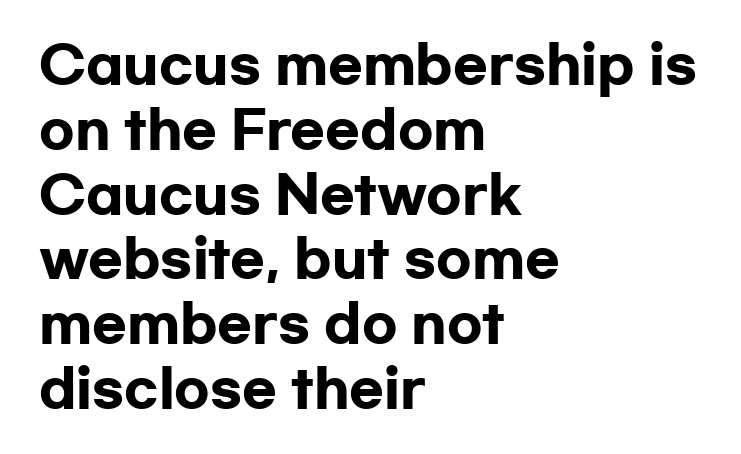
The face used here is proportionally spaced, like ordinary book or web type. Words appear dense and cohesive because spacing is normal. Does the lettering tilt? It doesn't — this is upright. This rendering features lettering with no underline. This block has exactly the height ordinary leading produces. Every row of glyphs begins at an identical x-position on the left.
